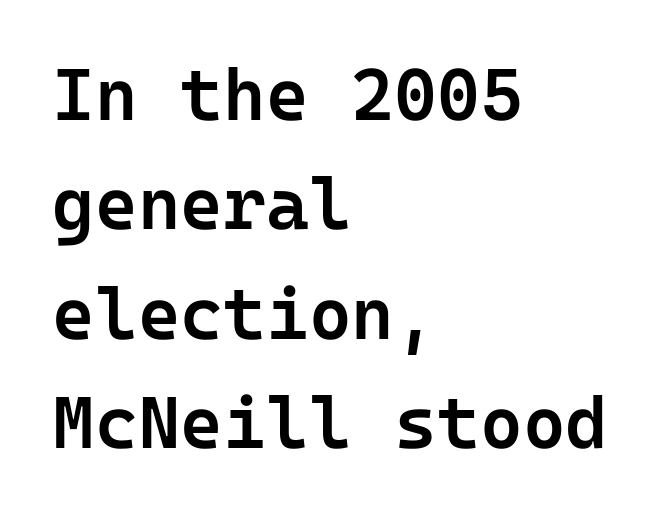
The image shows 73 px semibold sans-serif type, upright; set left-aligned, normal line spacing (1.5x), normal letter spacing, not underlined; low stroke contrast and a medium x-height.
